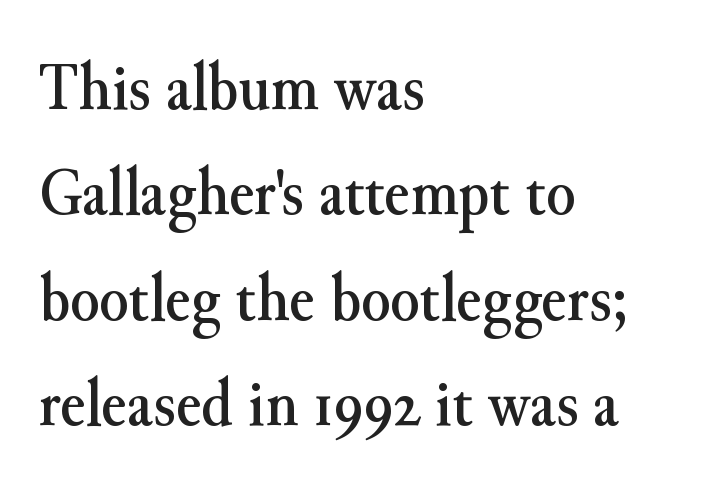
The image shows 68 px serif type, upright; set left-aligned, normal line spacing (1.55x), normal letter spacing, not underlined; medium stroke contrast and a small x-height.
